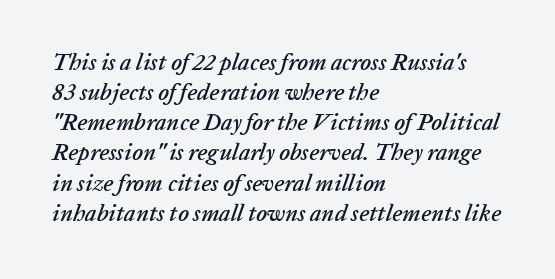
Underline: absent. This sample keeps an unexceptional amount of space between lines. Short and long lines alike share a common starting point at left. Caption: standard tracking, unaltered.
